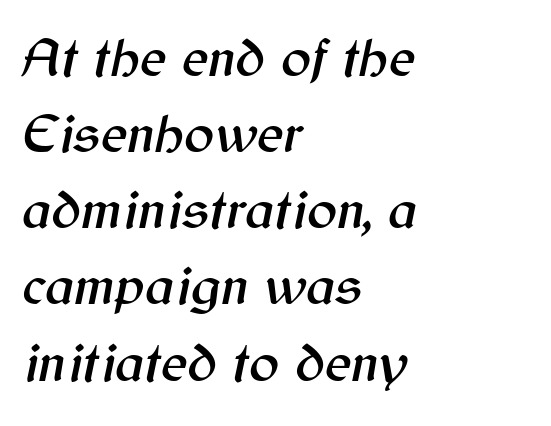
{"italic": "yes", "lean": "right", "slant_degrees": 12, "width": "normal", "stroke_contrast": "medium", "x_height": "medium", "monospaced": "no", "underline": "no", "align": "left", "line_spacing": "normal", "line_spacing_ratio": 1.36, "letter_spacing": "normal", "letter_spacing_em": 0.0, "glyph_px": 56}
